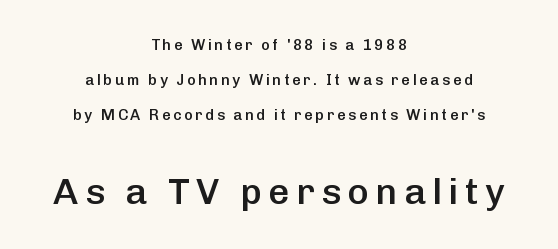
The rendering shows plain stroke endings on the letterforms — a sans-serif design. Descenders hang freely into open space. Block two is the big one; block one sits smaller above it. The face used here is proportionally spaced, like ordinary book or web type.
